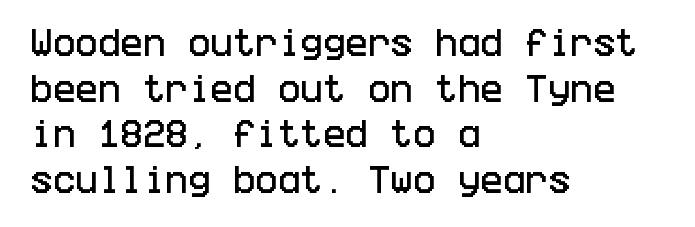
{"serif": "no", "italic": "no", "width": "condensed", "stroke_contrast": "low", "x_height": "large", "underline": "no", "align": "left", "line_spacing": "normal", "line_spacing_ratio": 1.52, "letter_spacing": "normal", "letter_spacing_em": 0.0, "glyph_px": 30}
